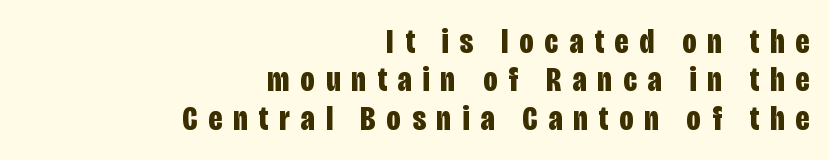
The face used here is proportionally spaced, like ordinary book or web type. Plain, unruled lines of type. Every character sits straight up, as roman type does. Students, observe: this is what under-led, compact text looks like. Caption: expanded tracking, letters set apart. Short and long lines alike share a common ending point at right.
